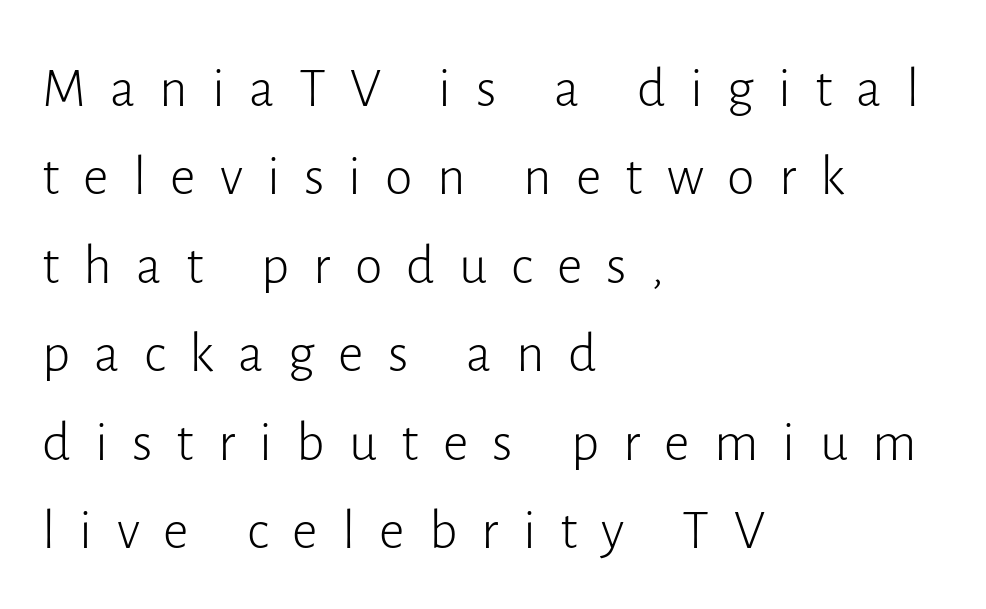
Q: Is the text bold? A: No.
Q: Is the text italic (slanted)? A: No, it is upright.
Q: Is the typeface a serif or a sans-serif typeface? A: Sans-serif.
Q: Is the text underlined? A: No.
Q: How is the paragraph aligned? A: Left-aligned.
Q: Is the spacing between letters normal or unusually wide? A: Unusually wide.
Q: Is the spacing between lines tight, normal or loose? A: Normal.
Q: Width (condensed, normal, or wide)? A: Normal.
Q: Stroke contrast? A: Low.
Q: x-height? A: Medium.
Q: Monospaced? A: No.
